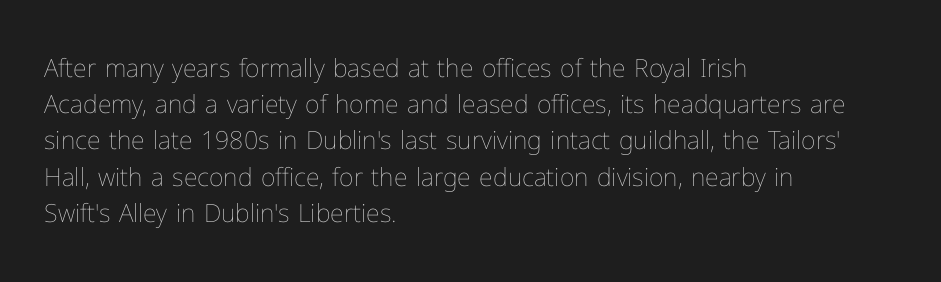
The cut favours lightness, reaching ordinary text weight at its darkest. Left-aligned paragraph, ragged on the right. There is no visible air inserted between adjacent glyphs. Has an underline been added? It has not. Upright lettering throughout. Leading matches the norm, producing a regular column.
